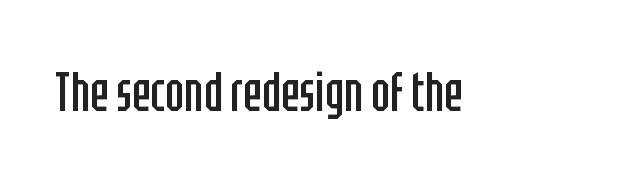
{"serif": "no", "italic": "no", "bold": "no", "weight": "regular", "width": "condensed", "stroke_contrast": "low", "x_height": "large", "monospaced": "no", "underline": "no", "letter_spacing": "normal", "letter_spacing_em": 0.0, "glyph_px": 56}
